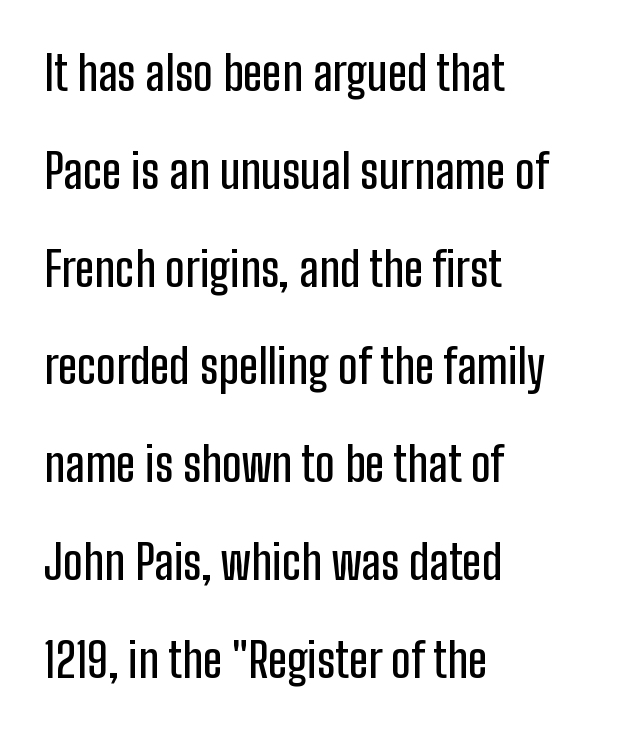
The image shows 47 px condensed sans-serif type, upright; set left-aligned, loose line spacing (2.08x), normal letter spacing, not underlined; low stroke contrast and a medium x-height.
